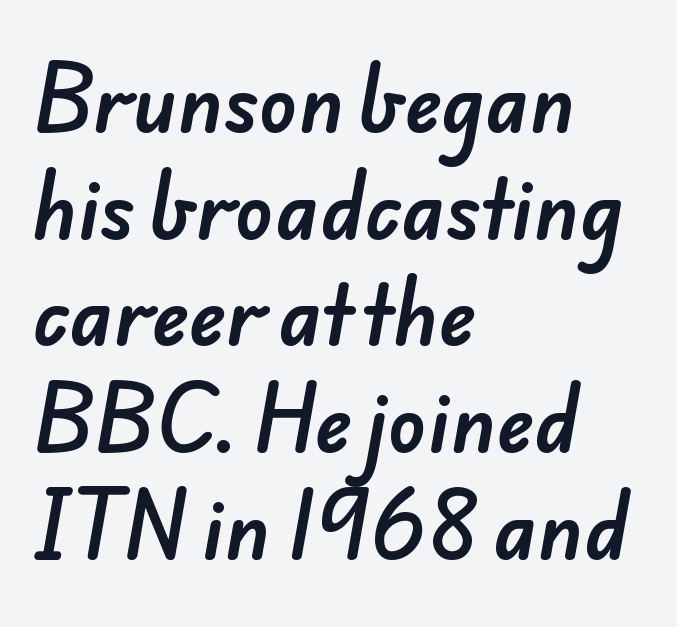
Regular leading. These lines are set flush left with a ragged right edge. No feet cap the strokes, marking this as sans-serif type. The letterforms sit shoulder to shoulder at normal distance.
